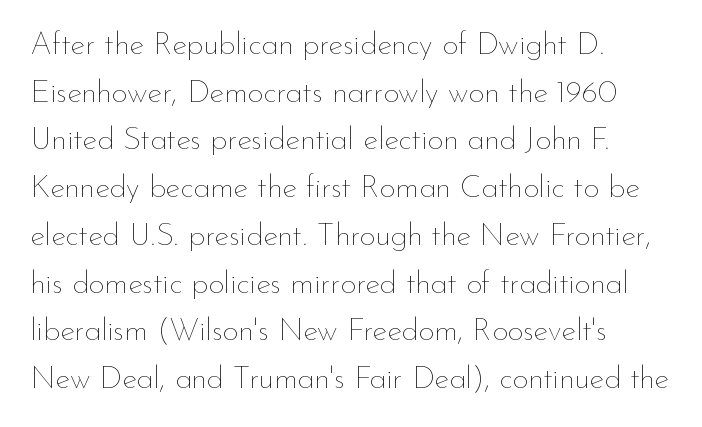
Descenders are the only things crossing below the line. Reading down the column, the eye jumps a familiar distance to each next line. Caption: face not bold, strokes unweighted. Do the characters align in a grid? No, the font is proportional. Is there any slant? The stems are plumb. The lines are quadded left.
